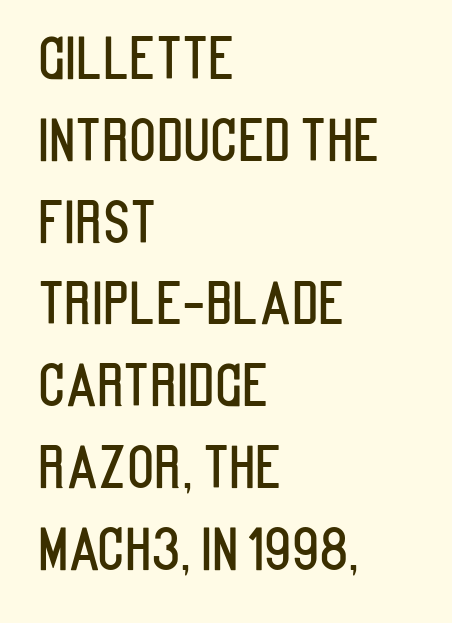
The image shows 56 px condensed sans-serif type, upright; set left-aligned, normal line spacing (1.46x), normal letter spacing, not underlined; low stroke contrast and a large x-height.
